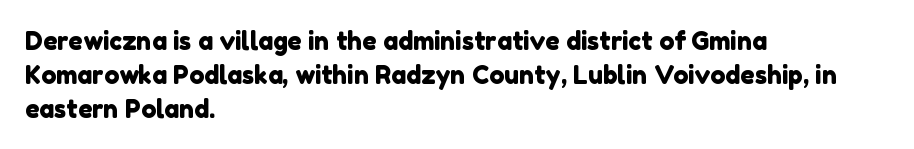
Q: Is the text underlined? A: No.
Q: How is the paragraph aligned? A: Left-aligned.
Q: Is the spacing between letters normal or unusually wide? A: Normal.
Q: Is the spacing between lines tight, normal or loose? A: Normal.
